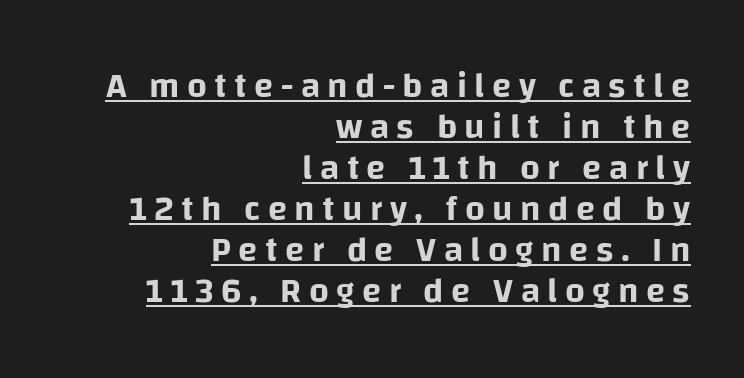
{"serif": "no", "italic": "no", "width": "normal", "stroke_contrast": "low", "x_height": "large", "monospaced": "no", "underline": "yes", "align": "right", "line_spacing_ratio": 1.17, "letter_spacing": "wide", "letter_spacing_em": 0.21, "glyph_px": 35}
